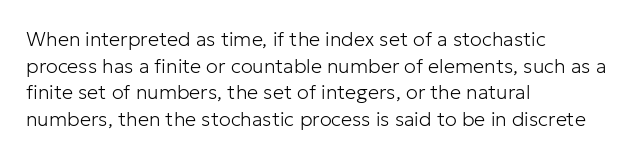
Does the copy run flush right? No — it runs flush left. The block of text has a typical density, with ordinary space between rows. This sample uses plain, unmodified letter spacing. The zone under the glyphs is completely vacant. A roman cut, with each character standing at attention. Stem width sits at or under what a default text font uses.
